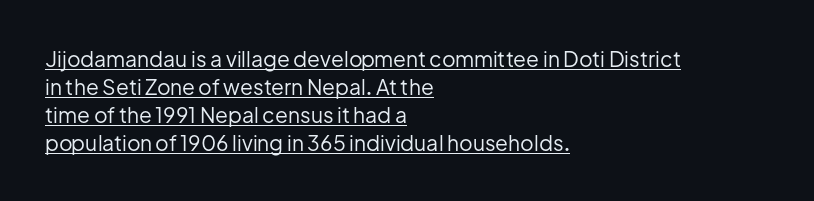
{"italic": "no", "bold": "no", "underline": "yes", "align": "left", "line_spacing": "normal", "line_spacing_ratio": 1.33, "letter_spacing": "normal", "letter_spacing_em": 0.0, "glyph_px": 21}
